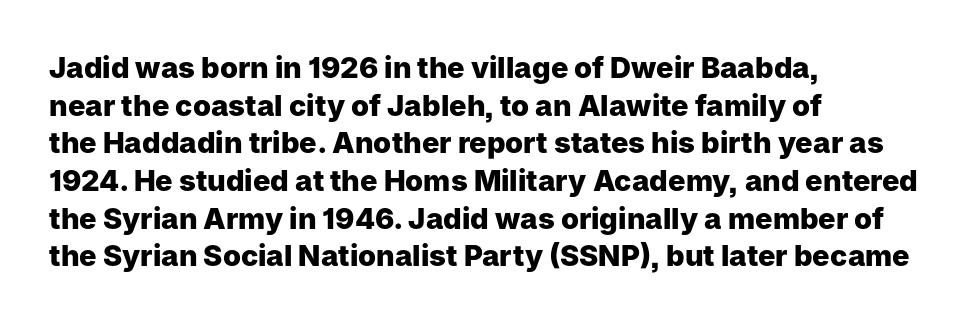
The image shows 29 px heavy sans-serif type, upright; set left-aligned, normal line spacing (1.3x), normal letter spacing, not underlined; low stroke contrast and a medium x-height.
